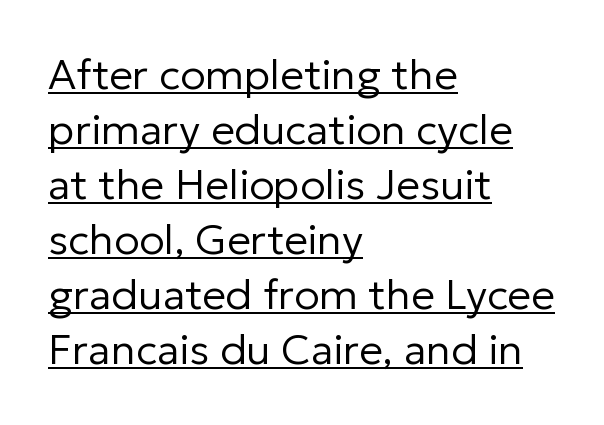
The passage shown has conventional tracking throughout. The typography opts for an upright posture over an oblique one. A continuous stroke trails under the words, as in a hyperlink. The typesetter chose a ragged-right arrangement here. Stroke thickness stays within the range of a standard reading face or lighter.
